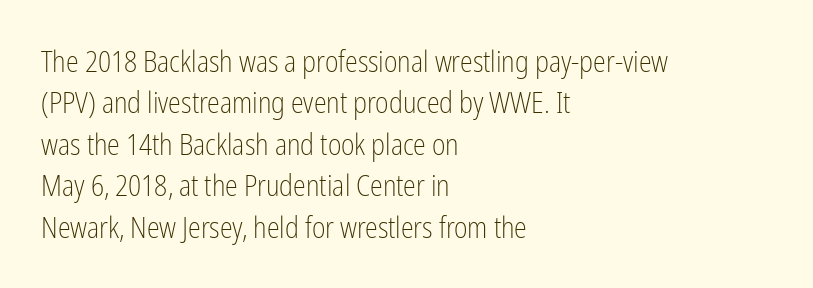
The image shows 29 px light, condensed sans-serif type, upright; set left-aligned, normal line spacing (1.43x), normal letter spacing, not underlined; low stroke contrast and a medium x-height.
